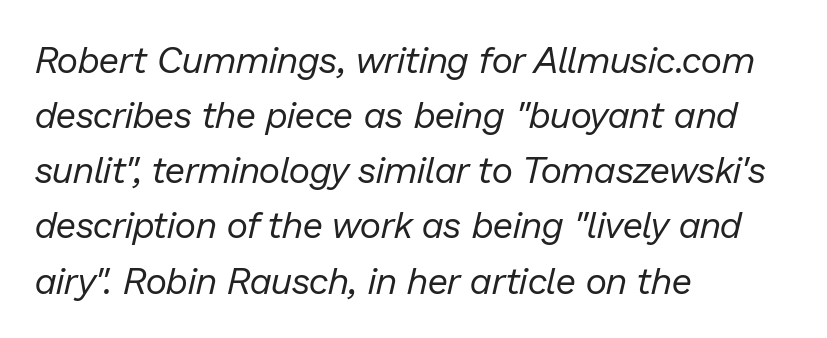
{"italic": "yes", "lean": "right", "slant_degrees": 13, "bold": "no", "weight": "regular", "width": "normal", "stroke_contrast": "low", "x_height": "medium", "monospaced": "no", "underline": "no", "align": "left", "line_spacing": "normal", "line_spacing_ratio": 1.49, "letter_spacing": "normal", "letter_spacing_em": 0.0, "glyph_px": 37}
